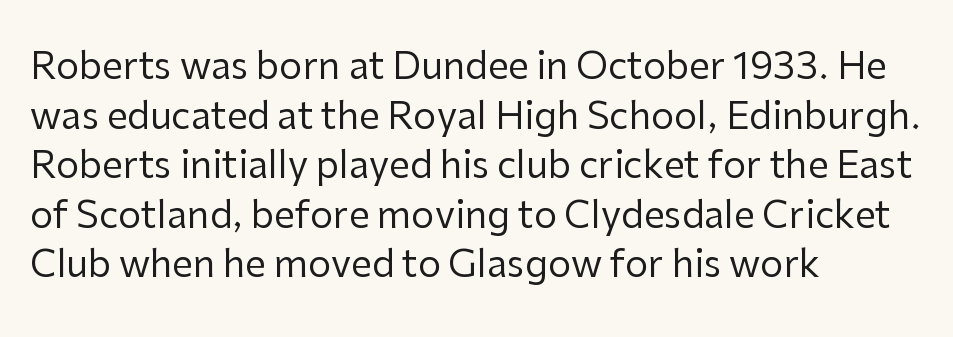
{"serif": "no", "italic": "no", "bold": "no", "weight": "regular", "width": "normal", "stroke_contrast": "low", "x_height": "medium", "monospaced": "no", "underline": "no", "align": "left", "line_spacing": "normal", "line_spacing_ratio": 1.34, "letter_spacing": "normal", "letter_spacing_em": 0.0, "glyph_px": 37}
